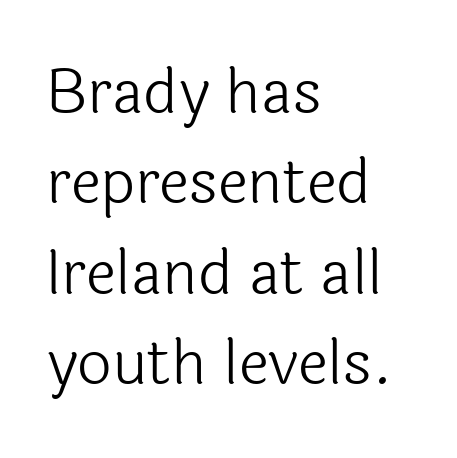
Q: Is the text bold? A: No.
Q: Is the text italic (slanted)? A: No, it is upright.
Q: Is the typeface a serif or a sans-serif typeface? A: Sans-serif.
Q: Is the text underlined? A: No.
Q: How is the paragraph aligned? A: Left-aligned.
Q: Is the spacing between letters normal or unusually wide? A: Normal.
Q: Is the spacing between lines tight, normal or loose? A: Normal.
Q: Width (condensed, normal, or wide)? A: Normal.
Q: x-height? A: Medium.
Q: Monospaced? A: No.
